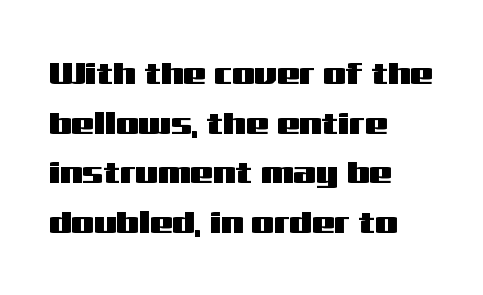
Q: Is the text italic (slanted)? A: No, it is upright.
Q: Is the typeface a serif or a sans-serif typeface? A: Sans-serif.
Q: Is the text underlined? A: No.
Q: How is the paragraph aligned? A: Left-aligned.
Q: Is the spacing between letters normal or unusually wide? A: Normal.
Q: Is the spacing between lines tight, normal or loose? A: Normal.
Q: Width (condensed, normal, or wide)? A: Wide.
Q: Stroke contrast? A: Medium.
Q: x-height? A: Medium.
Q: Monospaced? A: No.
